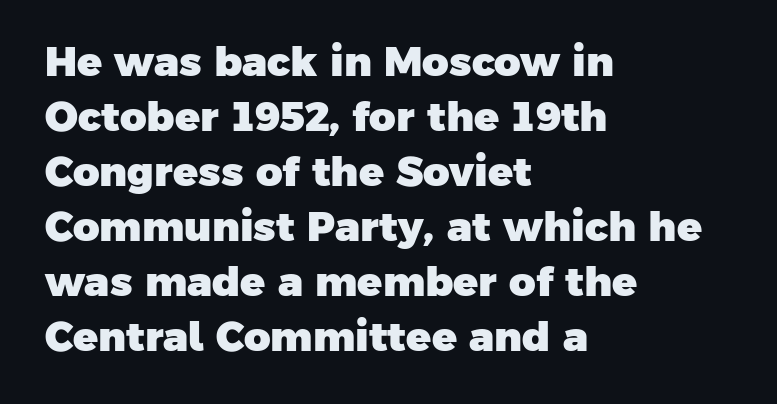
Q: Is the text bold? A: Yes.
Q: Is the typeface a serif or a sans-serif typeface? A: Sans-serif.
Q: Is the text underlined? A: No.
Q: How is the paragraph aligned? A: Left-aligned.
Q: Is the spacing between letters normal or unusually wide? A: Normal.
Q: Is the spacing between lines tight, normal or loose? A: Normal.
Q: Width (condensed, normal, or wide)? A: Normal.
Q: Stroke contrast? A: Low.
Q: x-height? A: Medium.
Q: Monospaced? A: No.
